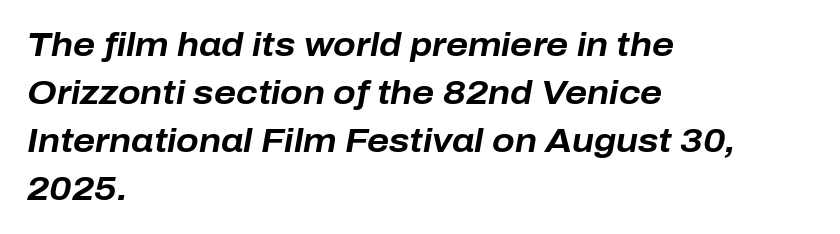
These lines sit exactly where default settings would place them. This rendering uses left alignment, leaving the right contour irregular. The face used here is proportionally spaced, like ordinary book or web type. These lines keep a tight, regular rhythm from letter to letter. The glyphs are unaccompanied by any horizontal stroke below them. Caption: bold face, heavy strokes.
